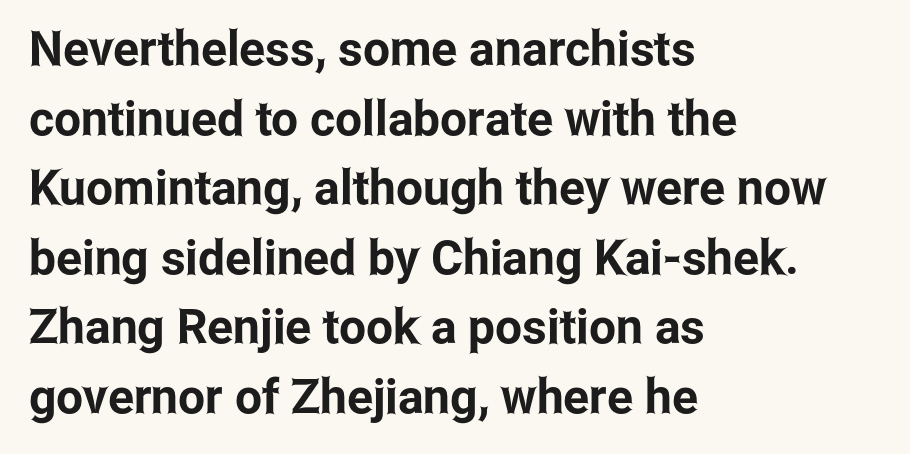
The image shows 48 px condensed sans-serif type, upright; set left-aligned, normal line spacing (1.45x), normal letter spacing, not underlined; low stroke contrast and a medium x-height.
